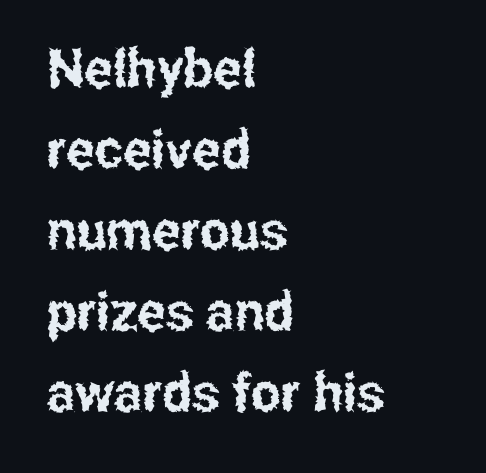
{"serif": "no", "italic": "no", "width": "condensed", "stroke_contrast": "low", "x_height": "medium", "monospaced": "no", "underline": "no", "align": "left", "line_spacing": "normal", "line_spacing_ratio": 1.53, "letter_spacing": "normal", "letter_spacing_em": 0.0, "glyph_px": 53}
